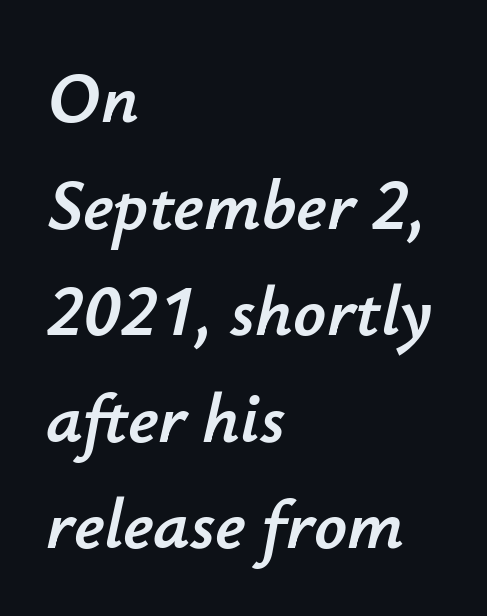
{"italic": "yes", "lean": "right", "slant_degrees": 12, "width": "normal", "stroke_contrast": "low", "x_height": "small", "monospaced": "no", "underline": "no", "align": "left", "line_spacing": "normal", "line_spacing_ratio": 1.48, "letter_spacing": "normal", "letter_spacing_em": 0.0, "glyph_px": 72}
